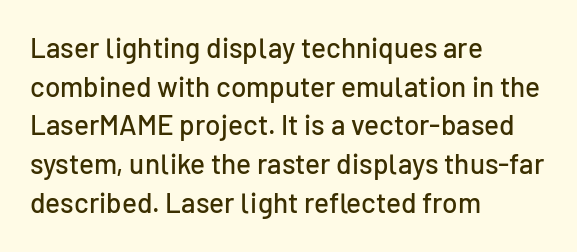
Q: Is the text italic (slanted)? A: No, it is upright.
Q: Is the typeface a serif or a sans-serif typeface? A: Sans-serif.
Q: Is the text underlined? A: No.
Q: How is the paragraph aligned? A: Left-aligned.
Q: Is the spacing between letters normal or unusually wide? A: Normal.
Q: Is the spacing between lines tight, normal or loose? A: Normal.
Q: Width (condensed, normal, or wide)? A: Normal.
Q: Stroke contrast? A: Low.
Q: x-height? A: Medium.
Q: Monospaced? A: No.
